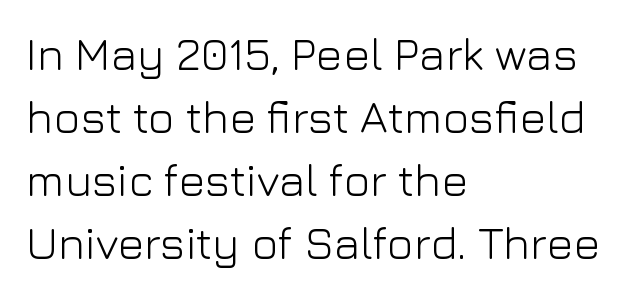
Q: Is the text bold? A: No.
Q: Is the text italic (slanted)? A: No, it is upright.
Q: Is the typeface a serif or a sans-serif typeface? A: Sans-serif.
Q: Is the text underlined? A: No.
Q: How is the paragraph aligned? A: Left-aligned.
Q: Is the spacing between letters normal or unusually wide? A: Normal.
Q: Is the spacing between lines tight, normal or loose? A: Normal.
Q: Width (condensed, normal, or wide)? A: Normal.
Q: Stroke contrast? A: Low.
Q: x-height? A: Medium.
Q: Monospaced? A: No.
